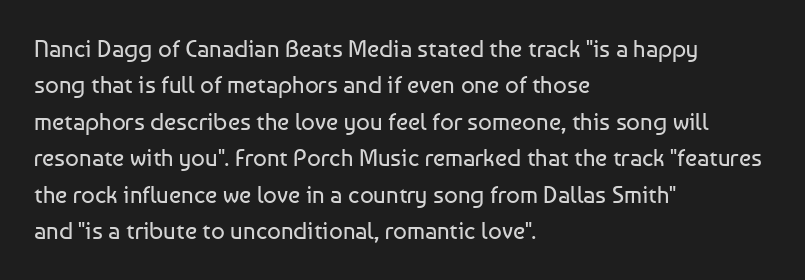
{"italic": "no", "bold": "no", "underline": "no", "align": "left", "line_spacing": "normal", "line_spacing_ratio": 1.52, "letter_spacing": "normal", "letter_spacing_em": 0.0, "glyph_px": 24}
